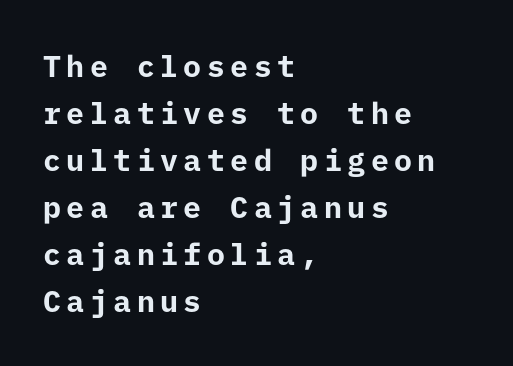
Q: Is the text bold? A: Yes.
Q: Is the text italic (slanted)? A: No, it is upright.
Q: Is the typeface a serif or a sans-serif typeface? A: Sans-serif.
Q: Is the text underlined? A: No.
Q: How is the paragraph aligned? A: Left-aligned.
Q: Is the spacing between lines tight, normal or loose? A: Normal.
Q: Width (condensed, normal, or wide)? A: Normal.
Q: Stroke contrast? A: Low.
Q: x-height? A: Medium.
